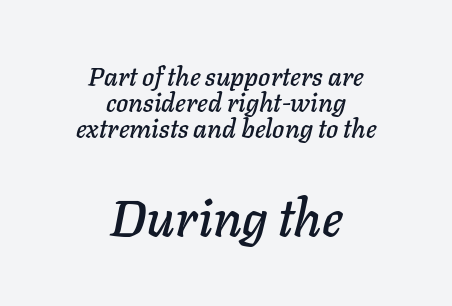
The image shows 51 px text type, italic (leaning right); set centered, tight line spacing (1.0x), normal letter spacing, not underlined; the second (bottom) block is 1.96x larger; low stroke contrast and a medium x-height.
